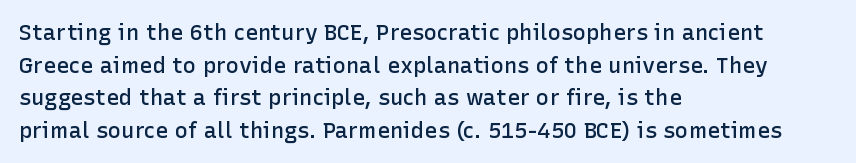
The image shows 22 px text type, upright; set left-aligned, normal line spacing (1.48x), normal letter spacing, not underlined.
